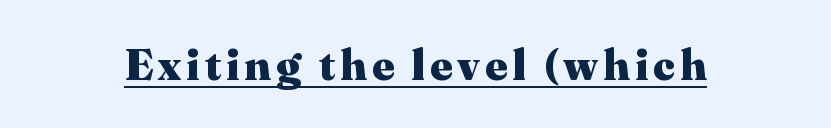
The image shows 43 px heavy serif type, upright; set underlined; medium stroke contrast and a medium x-height.
